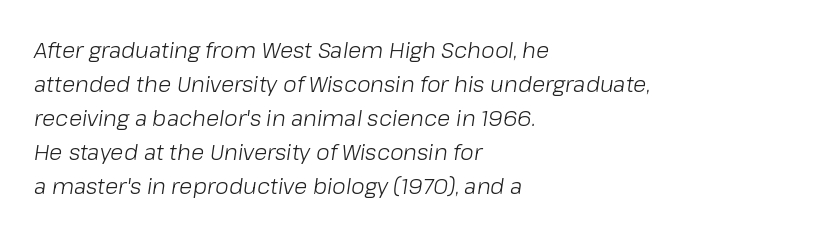
The image shows 22 px text type, italic (leaning right); set left-aligned, normal line spacing (1.55x), normal letter spacing, not underlined.
